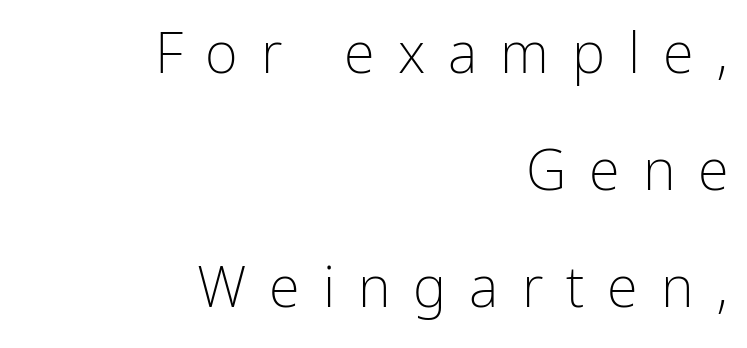
{"serif": "no", "italic": "no", "bold": "no", "weight": "light", "width": "condensed", "stroke_contrast": "low", "x_height": "medium", "monospaced": "no", "underline": "no", "align": "right", "line_spacing": "loose", "line_spacing_ratio": 2.09, "letter_spacing": "wide", "letter_spacing_em": 0.41, "glyph_px": 56}
